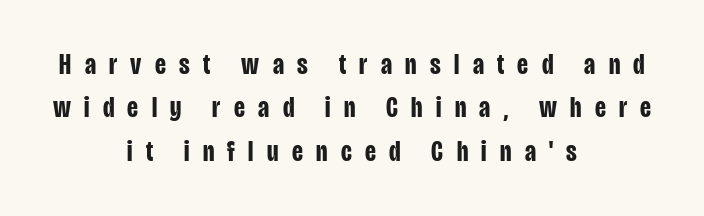
Q: Is the text bold? A: Yes.
Q: Is the text italic (slanted)? A: No, it is upright.
Q: Is the typeface a serif or a sans-serif typeface? A: Sans-serif.
Q: Is the text underlined? A: No.
Q: How is the paragraph aligned? A: Centered.
Q: Is the spacing between letters normal or unusually wide? A: Unusually wide.
Q: Is the spacing between lines tight, normal or loose? A: Normal.
Q: Width (condensed, normal, or wide)? A: Condensed.
Q: Stroke contrast? A: Low.
Q: x-height? A: Large.
Q: Monospaced? A: No.
